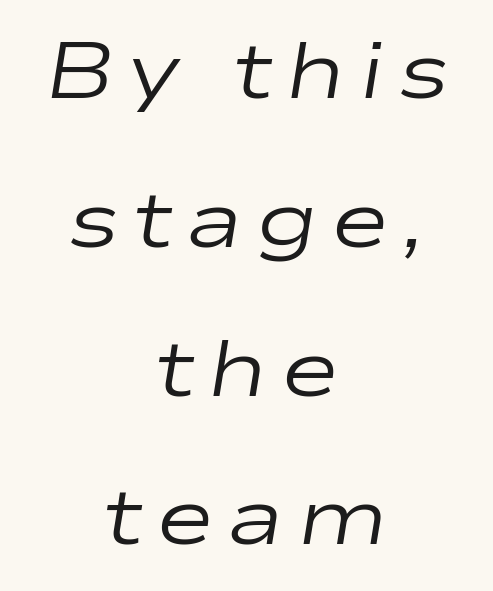
Q: Is the text bold? A: No.
Q: Is the text italic (slanted)? A: Yes, it leans right by about 9 degrees.
Q: Is the text underlined? A: No.
Q: How is the paragraph aligned? A: Centered.
Q: Width (condensed, normal, or wide)? A: Wide.
Q: Stroke contrast? A: Low.
Q: x-height? A: Medium.
Q: Monospaced? A: No.
